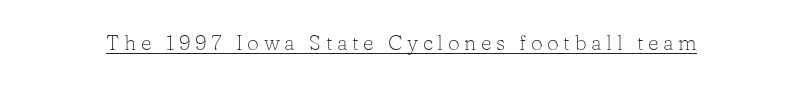
{"italic": "no", "bold": "no", "underline": "yes", "letter_spacing": "wide", "letter_spacing_em": 0.22, "glyph_px": 21}
